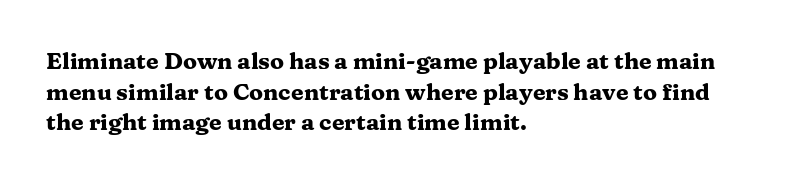
{"italic": "no", "bold": "yes", "underline": "no", "align": "left", "line_spacing": "normal", "line_spacing_ratio": 1.33, "letter_spacing": "normal", "letter_spacing_em": 0.0, "glyph_px": 23}
